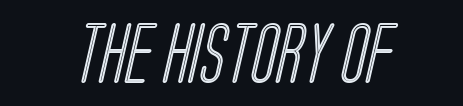
The image shows 60 px condensed type; set normal letter spacing, not underlined; a large x-height.
